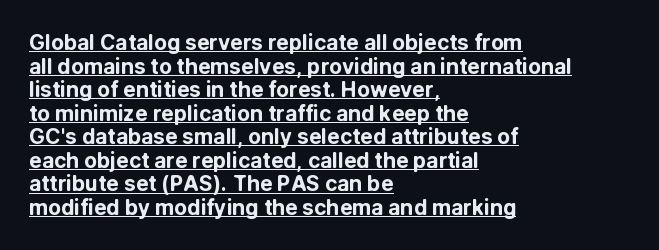
{"italic": "no", "bold": "yes", "underline": "yes", "align": "left", "line_spacing": "tight", "line_spacing_ratio": 1.12, "letter_spacing": "normal", "letter_spacing_em": 0.0, "glyph_px": 21}
